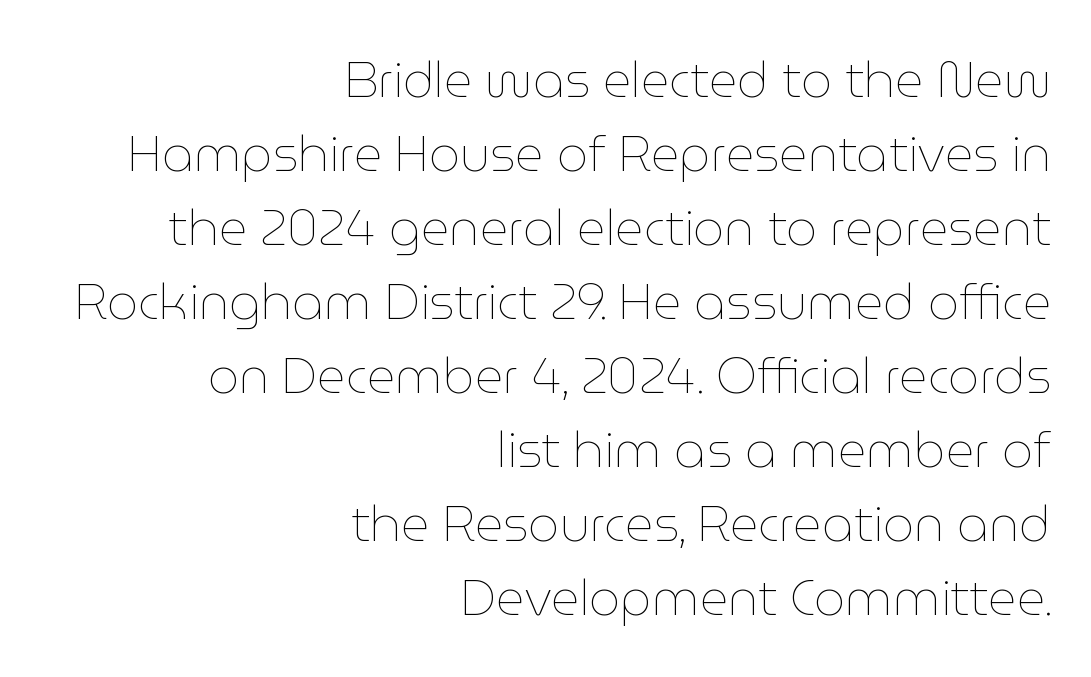
Q: Is the text bold? A: No.
Q: Is the text italic (slanted)? A: No, it is upright.
Q: Is the text underlined? A: No.
Q: How is the paragraph aligned? A: Right-aligned.
Q: Is the spacing between letters normal or unusually wide? A: Normal.
Q: Is the spacing between lines tight, normal or loose? A: Normal.
Q: Width (condensed, normal, or wide)? A: Normal.
Q: Stroke contrast? A: Low.
Q: x-height? A: Medium.
Q: Monospaced? A: No.
